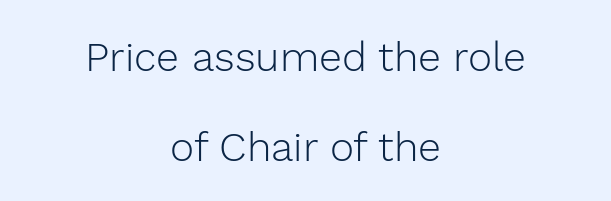
{"serif": "no", "italic": "no", "bold": "no", "weight": "light", "width": "normal", "x_height": "medium", "monospaced": "no", "underline": "no", "align": "center", "line_spacing": "loose", "line_spacing_ratio": 2.19, "letter_spacing": "normal", "letter_spacing_em": 0.0, "glyph_px": 41}
